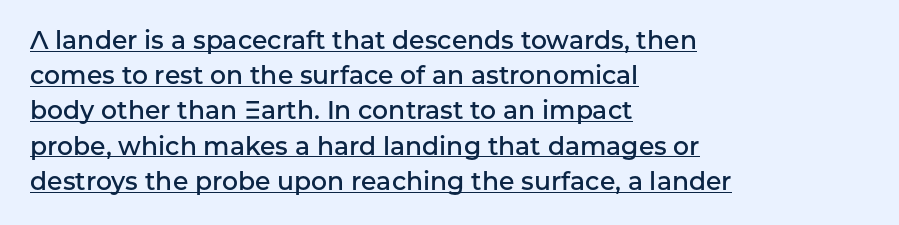
Words appear dense and cohesive because spacing is normal. Rendered with straight, roman letterforms. Does the copy run flush right? No — it runs flush left. Summary of vertical rhythm: regular, with standard interline spacing. Emphasis by weight is partial: semibold. Decoration check: the copy is underlined.
